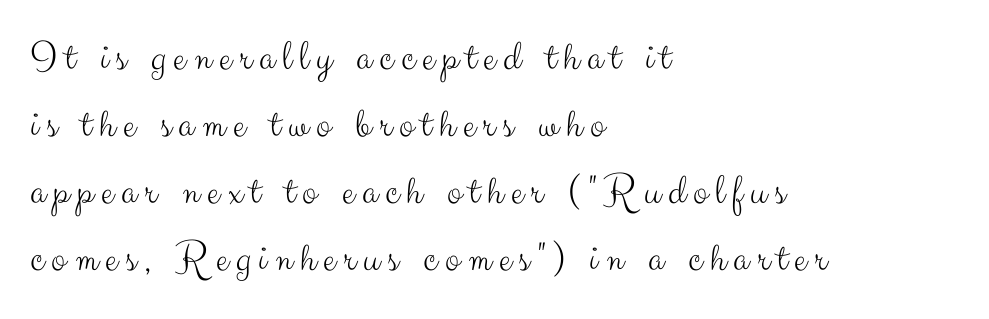
{"serif": "no", "bold": "no", "weight": "light", "width": "normal", "stroke_contrast": "medium", "x_height": "small", "monospaced": "no", "underline": "no", "align": "left", "line_spacing": "normal", "line_spacing_ratio": 1.56, "glyph_px": 43}
